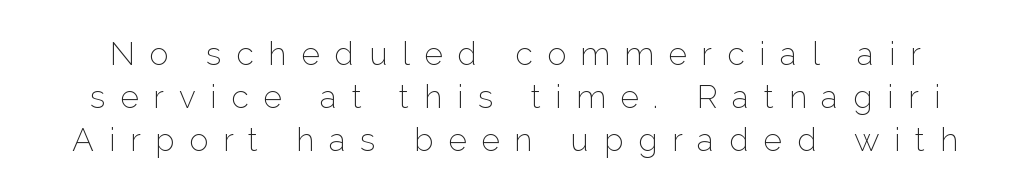
Q: Is the text bold? A: No.
Q: Is the text italic (slanted)? A: No, it is upright.
Q: Is the typeface a serif or a sans-serif typeface? A: Sans-serif.
Q: Is the text underlined? A: No.
Q: Is the spacing between letters normal or unusually wide? A: Unusually wide.
Q: Is the spacing between lines tight, normal or loose? A: Normal.
Q: Width (condensed, normal, or wide)? A: Normal.
Q: Stroke contrast? A: Low.
Q: x-height? A: Medium.
Q: Monospaced? A: No.
